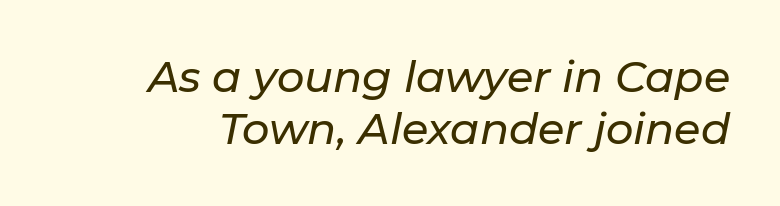
{"italic": "yes", "lean": "right", "slant_degrees": 11, "width": "normal", "stroke_contrast": "low", "x_height": "medium", "monospaced": "no", "underline": "no", "line_spacing_ratio": 1.22, "letter_spacing": "normal", "letter_spacing_em": 0.0, "glyph_px": 43}
